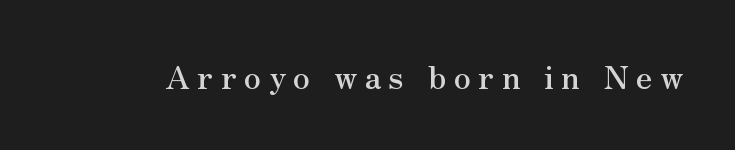
The image shows 32 px serif type, upright; set unusually wide letter spacing (+0.23 em), not underlined; medium stroke contrast and a small x-height.
